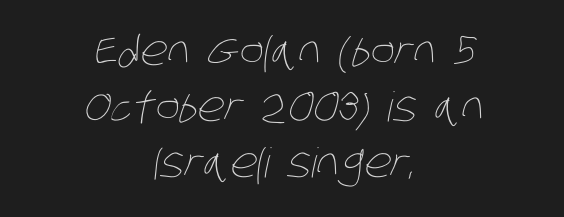
Q: Is the text bold? A: No.
Q: Is the text underlined? A: No.
Q: How is the paragraph aligned? A: Centered.
Q: Is the spacing between letters normal or unusually wide? A: Normal.
Q: Is the spacing between lines tight, normal or loose? A: Normal.
Q: Width (condensed, normal, or wide)? A: Condensed.
Q: Stroke contrast? A: Low.
Q: x-height? A: Large.
Q: Monospaced? A: No.
